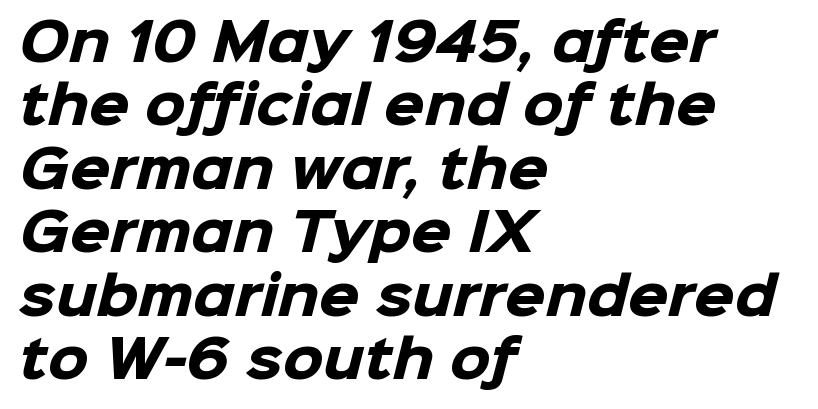
The image shows 52 px heavy sans-serif type; set left-aligned, line spacing 1.22x, normal letter spacing, not underlined; low stroke contrast and a medium x-height.
